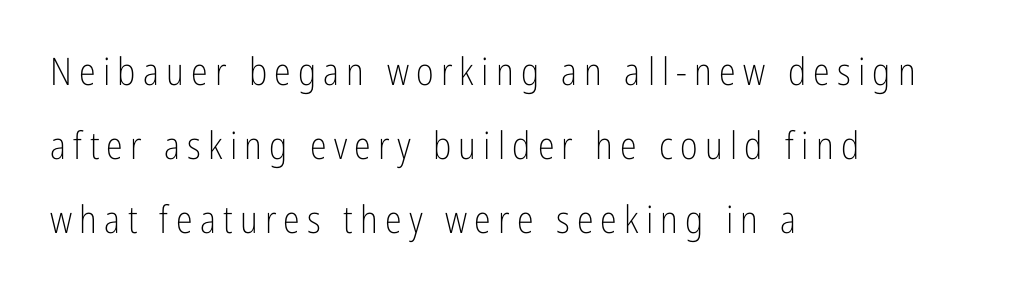
The image shows 38 px light, condensed sans-serif type, upright; set left-aligned, loose line spacing (1.95x), not underlined; low stroke contrast and a medium x-height.
